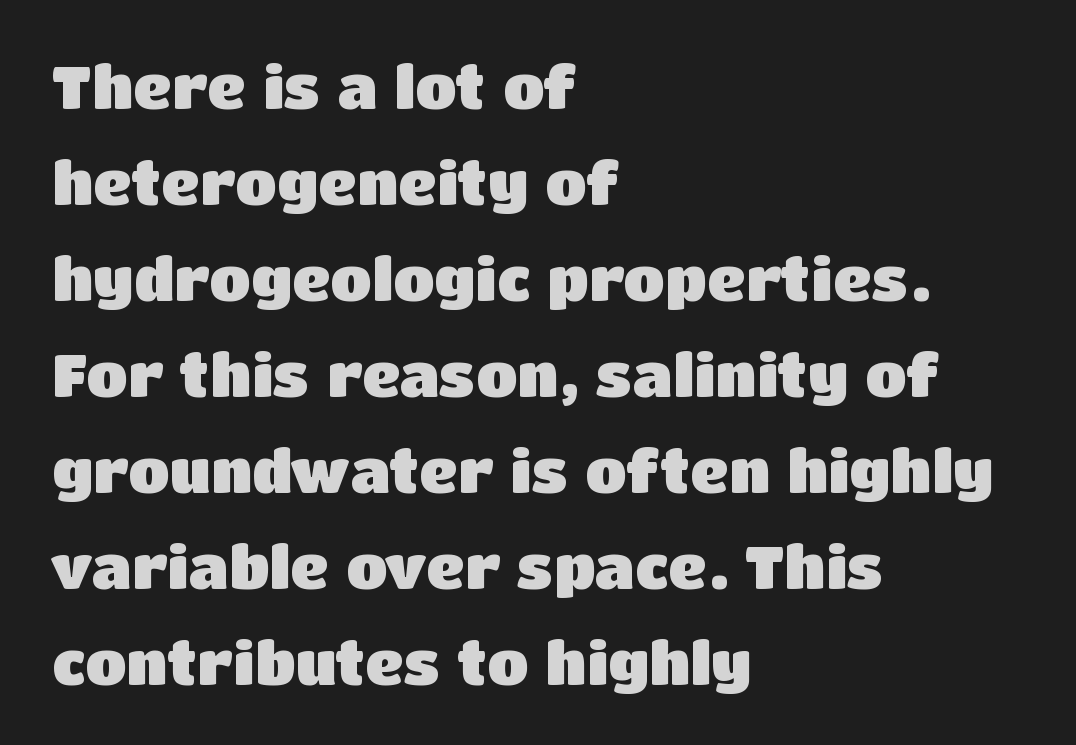
Anything drawn beneath the words? Only blank space. Tracking value appears to be zero — textbook default spacing. Does the weight exceed regular? Yes, all the way to bold. Character widths vary here, with narrow letters taking less room than wide ones. The compositor pushed each line to the left boundary.
